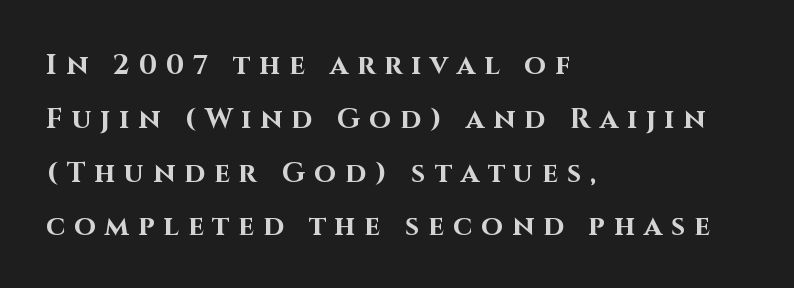
The image shows 28 px bold sans-serif type, upright; set left-aligned, loose line spacing (1.92x), unusually wide letter spacing (+0.32 em), not underlined; high stroke contrast and a large x-height.
